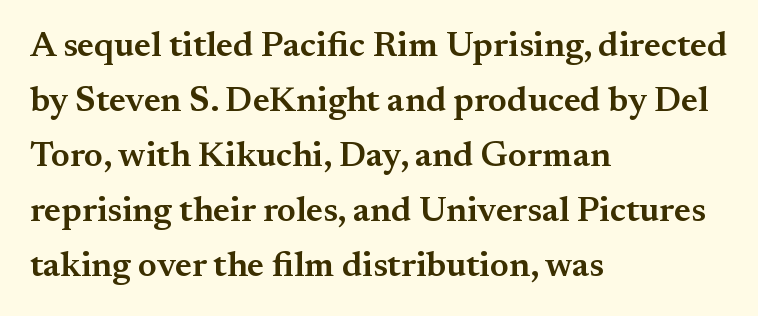
{"serif": "yes", "italic": "no", "bold": "semi", "weight": "semibold", "width": "normal", "stroke_contrast": "medium", "x_height": "small", "monospaced": "no", "underline": "no", "align": "left", "line_spacing": "normal", "line_spacing_ratio": 1.57, "letter_spacing": "normal", "letter_spacing_em": 0.0, "glyph_px": 35}
